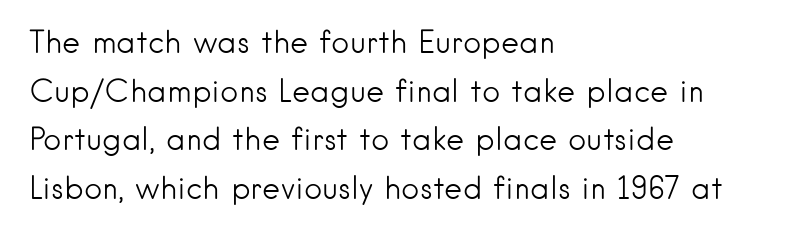
{"serif": "no", "italic": "no", "bold": "no", "weight": "light", "width": "normal", "stroke_contrast": "low", "x_height": "small", "monospaced": "no", "underline": "no", "align": "left", "line_spacing": "normal", "line_spacing_ratio": 1.57, "letter_spacing": "normal", "letter_spacing_em": 0.0, "glyph_px": 31}
